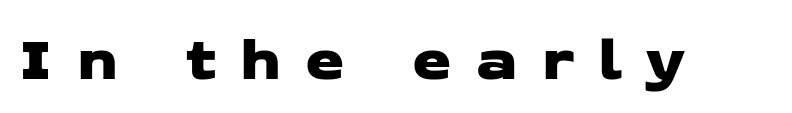
Check where the strokes stop: nothing finishes them off — pure sans. Letter spacing: wide. The foot of each line stays bare and open. The letters advance in unequal steps, a hallmark of proportional type.
